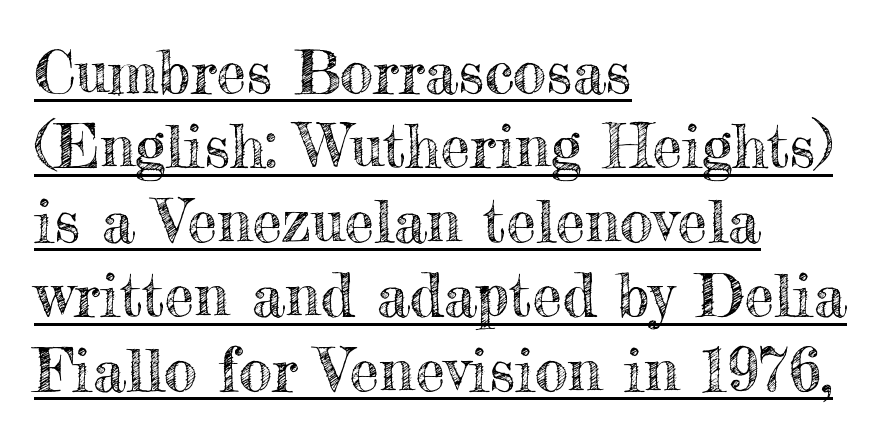
These lines are rendered in a variable-pitch font. Posture: vertical. Between one letter and the next there's only the usual sliver of space. This sample is left-justified, so line endings fall wherever the words run out. Underlined type.
